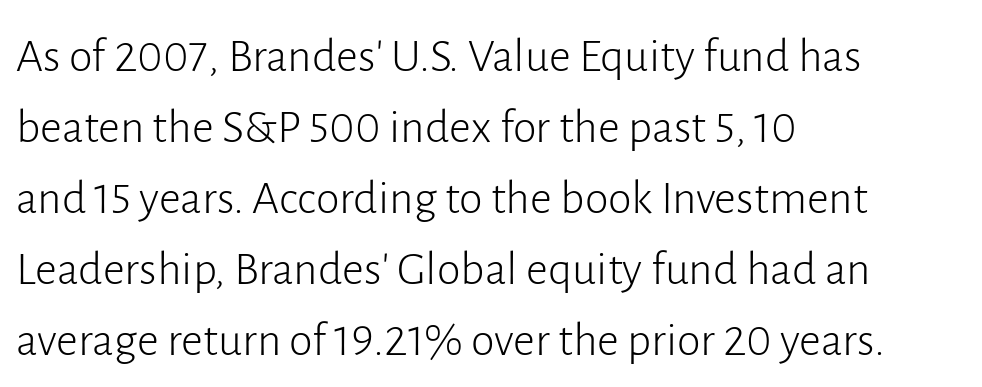
These lines are composed in type without serifs. Character widths vary here, with narrow letters taking less room than wide ones. A bare baseline throughout the passage. No heavy texture on the line: the type isn't bold.
